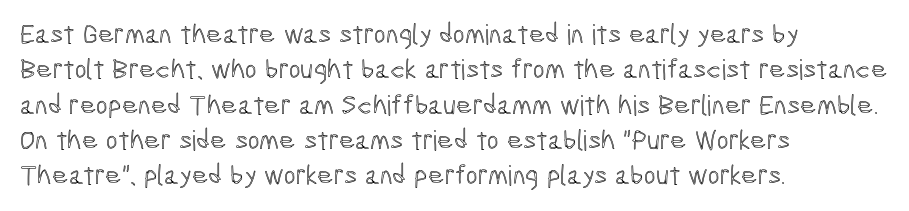
The image shows 28 px condensed type, upright; set left-aligned, normal line spacing (1.26x), normal letter spacing, not underlined; a medium x-height.
